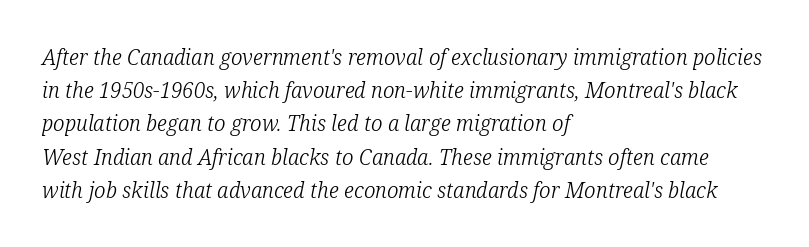
{"italic": "yes", "lean": "right", "slant_degrees": 12, "bold": "no", "underline": "no", "align": "left", "line_spacing": "normal", "line_spacing_ratio": 1.58, "letter_spacing": "normal", "letter_spacing_em": 0.0, "glyph_px": 21}
